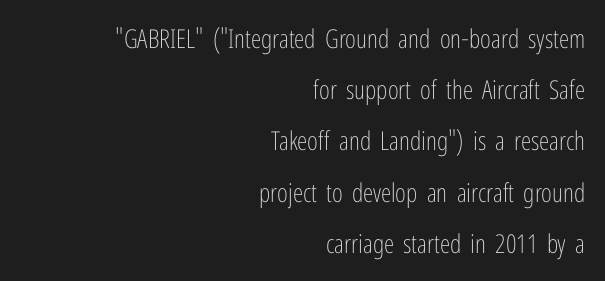
{"italic": "no", "bold": "no", "underline": "no", "align": "right", "line_spacing": "loose", "line_spacing_ratio": 1.97, "letter_spacing": "normal", "letter_spacing_em": 0.0, "glyph_px": 26}
